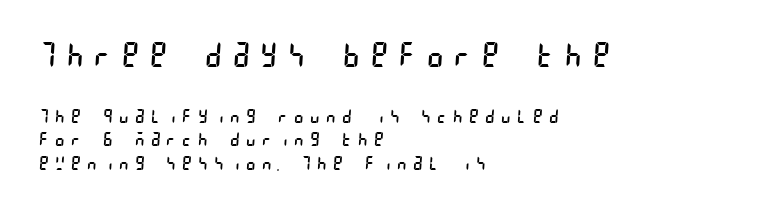
The image shows 33 px regular-weight, condensed sans-serif type; set left-aligned, line spacing 1.23x, unusually wide letter spacing (+0.37 em), not underlined; the first (top) block is 1.74x larger; low stroke contrast and a large x-height.
